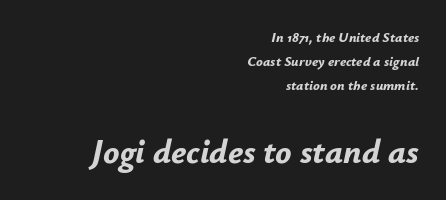
{"italic": "yes", "lean": "right", "slant_degrees": 12, "bold": "yes", "weight": "bold", "width": "normal", "stroke_contrast": "low", "x_height": "small", "monospaced": "no", "underline": "no", "align": "right", "line_spacing_ratio": 1.73, "letter_spacing": "normal", "letter_spacing_em": 0.0, "larger_block": "second", "size_ratio": 2.43, "glyph_px": 34}
